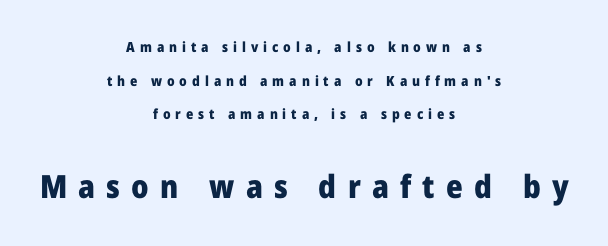
Neither beginnings nor endings align; midpoints do. Bigger letters appear in the bottom chunk; the top chunk is reduced. Think of a printed novel: that variable character pitch is what you see here. The rendering uses a large line-height, opening up the rows. Upright lettering throughout. What stands out about the letter spacing? Its width — letters are far apart.
